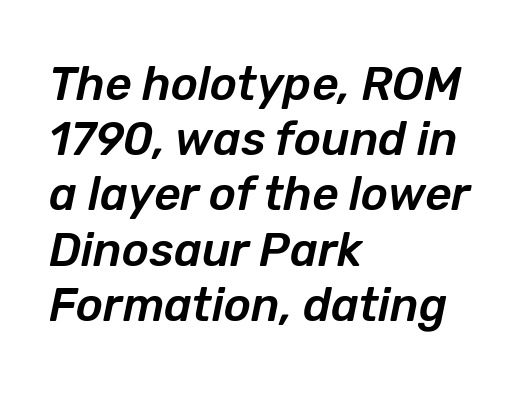
Line beginnings align vertically; line endings do not. Is the type slanted? Yes — the strokes lean at a clear angle. You could call the tracking neutral — neither tight nor loose. The glyphs are unaccompanied by any horizontal stroke below them.
